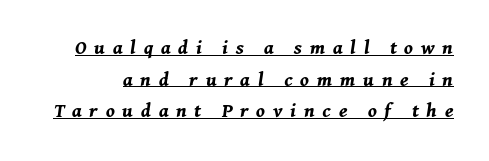
Q: Is the text bold? A: Yes.
Q: Is the text italic (slanted)? A: Yes, it leans right by about 11 degrees.
Q: Is the text underlined? A: Yes.
Q: Is the spacing between letters normal or unusually wide? A: Unusually wide.
Q: Is the spacing between lines tight, normal or loose? A: Normal.
